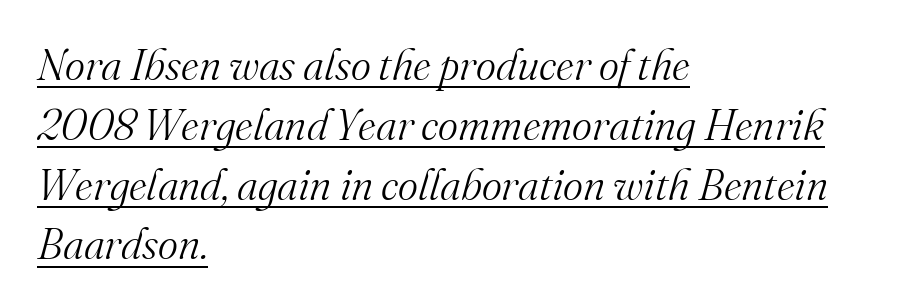
The image shows 43 px light serif type, italic (leaning right); set left-aligned, normal line spacing (1.39x), normal letter spacing, underlined; medium stroke contrast and a small x-height.
